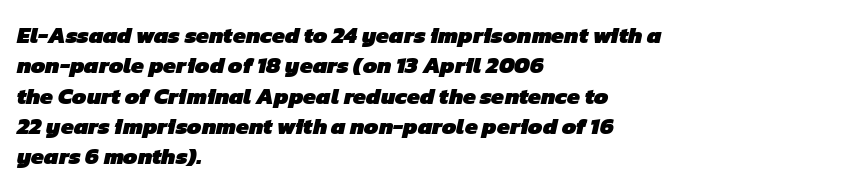
{"bold": "yes", "underline": "no", "align": "left", "line_spacing": "normal", "line_spacing_ratio": 1.32, "letter_spacing": "normal", "letter_spacing_em": 0.0, "glyph_px": 23}
